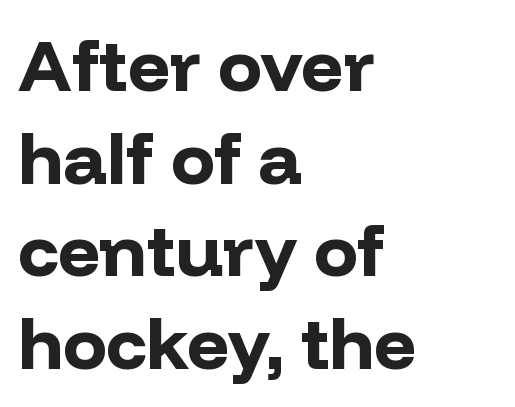
Q: Is the text bold? A: Yes.
Q: Is the text italic (slanted)? A: No, it is upright.
Q: Is the typeface a serif or a sans-serif typeface? A: Sans-serif.
Q: Is the text underlined? A: No.
Q: How is the paragraph aligned? A: Left-aligned.
Q: Is the spacing between letters normal or unusually wide? A: Normal.
Q: Is the spacing between lines tight, normal or loose? A: Normal.
Q: Width (condensed, normal, or wide)? A: Normal.
Q: Stroke contrast? A: Low.
Q: x-height? A: Medium.
Q: Monospaced? A: No.
